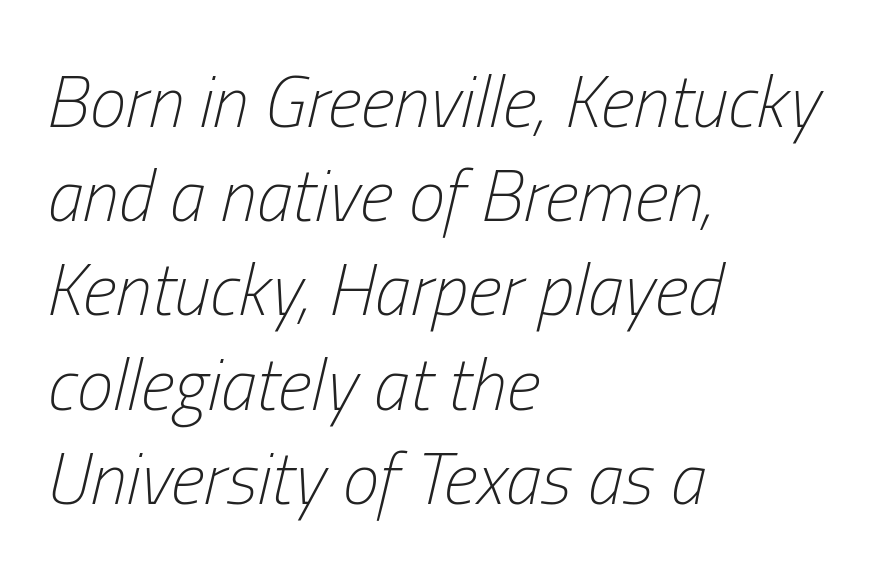
{"italic": "yes", "lean": "right", "slant_degrees": 13, "bold": "no", "weight": "light", "width": "condensed", "stroke_contrast": "low", "x_height": "medium", "monospaced": "no", "underline": "no", "align": "left", "line_spacing": "normal", "line_spacing_ratio": 1.29, "letter_spacing": "normal", "letter_spacing_em": 0.0, "glyph_px": 73}
